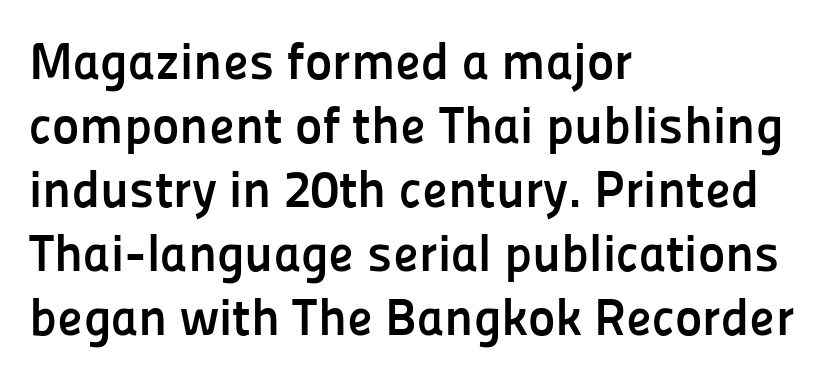
Q: Is the text bold? A: Yes.
Q: Is the text italic (slanted)? A: No, it is upright.
Q: Is the typeface a serif or a sans-serif typeface? A: Sans-serif.
Q: Is the text underlined? A: No.
Q: How is the paragraph aligned? A: Left-aligned.
Q: Is the spacing between letters normal or unusually wide? A: Normal.
Q: Width (condensed, normal, or wide)? A: Normal.
Q: Stroke contrast? A: Low.
Q: x-height? A: Medium.
Q: Monospaced? A: No.
